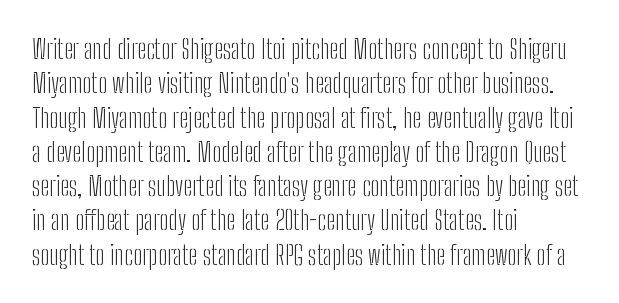
The letterforms sit at book weight or below. Honestly, the letter spacing is just normal — you wouldn't notice it. The type sits square on the baseline with zero lean. Unmarked baselines from the first word to the last. The text block is weighted toward the left margin, trailing off unevenly rightward. The designer left line spacing at the default.
